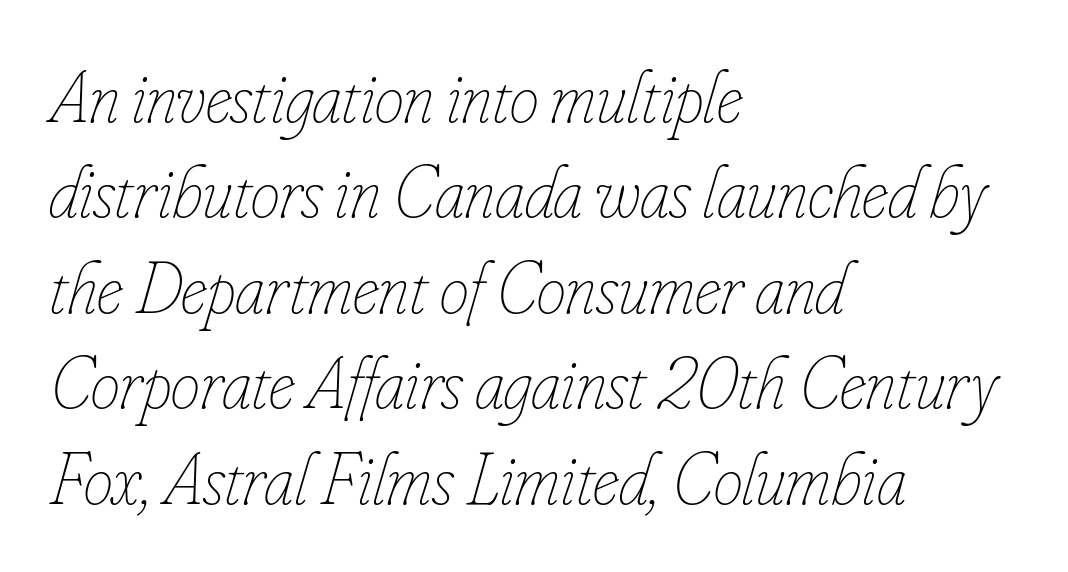
Q: Is the text bold? A: No.
Q: Is the text italic (slanted)? A: Yes, it leans right by about 16 degrees.
Q: Is the text underlined? A: No.
Q: How is the paragraph aligned? A: Left-aligned.
Q: Is the spacing between letters normal or unusually wide? A: Normal.
Q: Is the spacing between lines tight, normal or loose? A: Normal.
Q: Width (condensed, normal, or wide)? A: Condensed.
Q: Stroke contrast? A: Low.
Q: x-height? A: Small.
Q: Monospaced? A: No.
